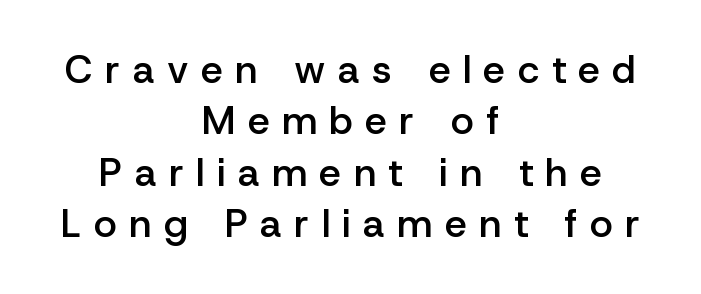
Underlining? Definitely not there. Horizontal bands of white between lines are of average thickness. Note: no serifs on the glyphs. Style check: upright. A typesetter would call this proportional, since set widths differ per character.
